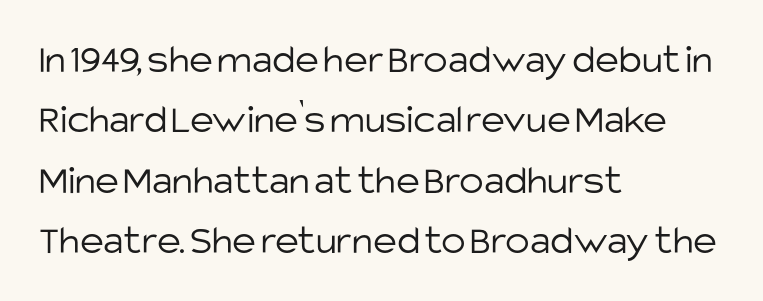
Is the stroke heavy? The answer is a plain regular-or-lighter. The lettering holds an erect, upright posture throughout. Check where the strokes stop: nothing finishes them off — pure sans. Each letter keeps its own natural width here, so spacing adapts to shape. Evenly set lines give the paragraph a standard silhouette.
